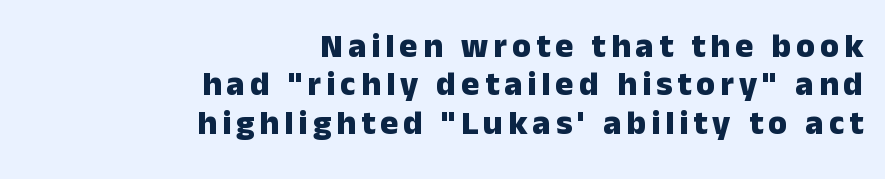
Caption: bold face, heavy strokes. A typesetter would call this proportional, since set widths differ per character. The typography opts for an upright posture over an oblique one. The space beneath each line is pristine and unruled. A flush-right, rag-left setting is used for this passage. Each new line begins almost immediately beneath the previous one.
